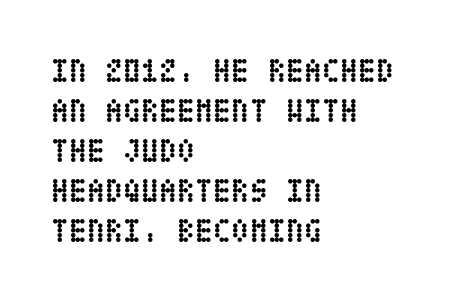
Q: Is the text bold? A: Yes.
Q: Is the text italic (slanted)? A: No, it is upright.
Q: Is the text underlined? A: No.
Q: How is the paragraph aligned? A: Left-aligned.
Q: Is the spacing between letters normal or unusually wide? A: Normal.
Q: Width (condensed, normal, or wide)? A: Condensed.
Q: Stroke contrast? A: Low.
Q: x-height? A: Large.
